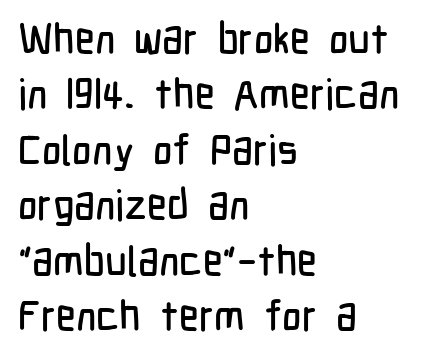
The image shows 42 px condensed sans-serif type, upright; set left-aligned, normal line spacing (1.32x), normal letter spacing, not underlined; low stroke contrast and a medium x-height.
